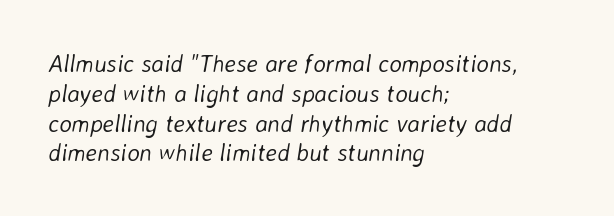
Q: Is the text bold? A: No.
Q: Is the text italic (slanted)? A: Yes, it leans right by about 8 degrees.
Q: Is the text underlined? A: No.
Q: How is the paragraph aligned? A: Left-aligned.
Q: Is the spacing between letters normal or unusually wide? A: Normal.
